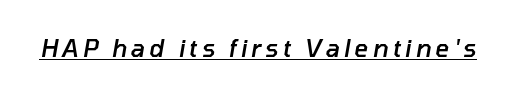
Caption: semibold face, moderately heavy strokes. Italic: yes, the glyphs are oblique. This is underlined copy, the kind a proofreader might mark for attention.
